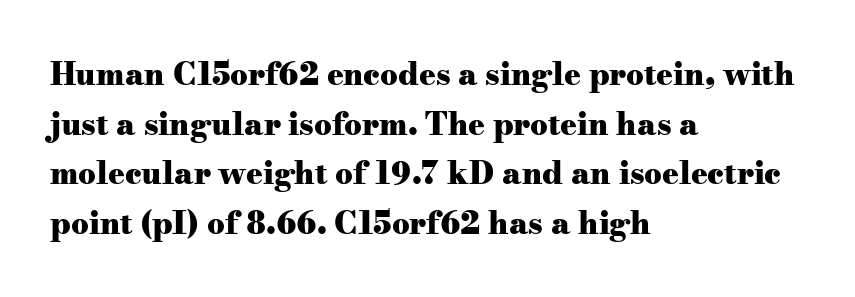
Q: Is the text bold? A: Yes.
Q: Is the text italic (slanted)? A: No, it is upright.
Q: Is the typeface a serif or a sans-serif typeface? A: Serif.
Q: Is the text underlined? A: No.
Q: How is the paragraph aligned? A: Left-aligned.
Q: Is the spacing between letters normal or unusually wide? A: Normal.
Q: Is the spacing between lines tight, normal or loose? A: Normal.
Q: Width (condensed, normal, or wide)? A: Wide.
Q: Stroke contrast? A: Medium.
Q: x-height? A: Small.
Q: Monospaced? A: No.
